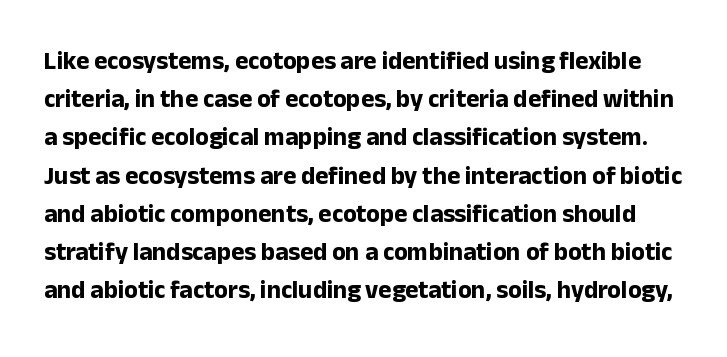
{"italic": "no", "bold": "yes", "underline": "no", "line_spacing": "normal", "line_spacing_ratio": 1.53, "letter_spacing": "normal", "letter_spacing_em": 0.0, "glyph_px": 25}
